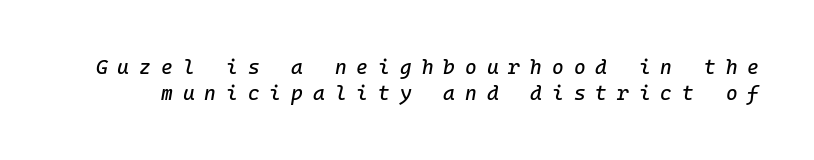
Q: Is the text italic (slanted)? A: Yes, it leans right by about 10 degrees.
Q: Is the text underlined? A: No.
Q: Is the spacing between letters normal or unusually wide? A: Unusually wide.
Q: Is the spacing between lines tight, normal or loose? A: Normal.
